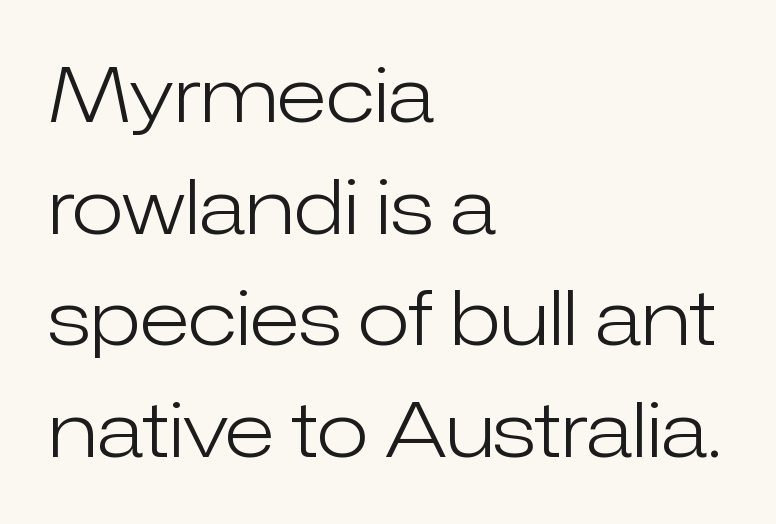
The image shows 76 px light sans-serif type, upright; set left-aligned, normal line spacing (1.47x), normal letter spacing, not underlined; low stroke contrast and a medium x-height.
